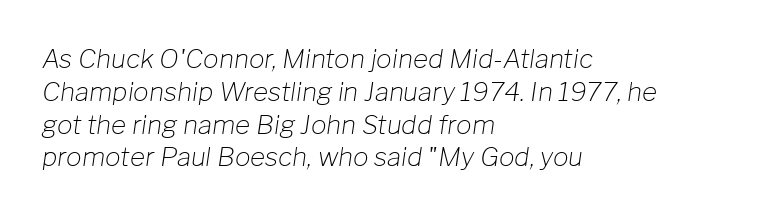
Q: Is the text bold? A: No.
Q: Is the text italic (slanted)? A: Yes, it leans right by about 8 degrees.
Q: Is the text underlined? A: No.
Q: How is the paragraph aligned? A: Left-aligned.
Q: Is the spacing between letters normal or unusually wide? A: Normal.
Q: Is the spacing between lines tight, normal or loose? A: Normal.
